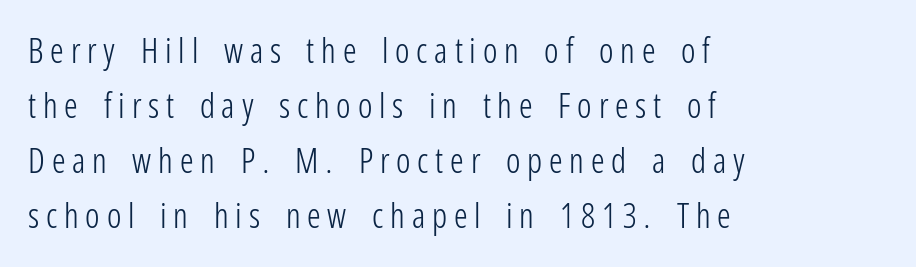
Q: Is the text bold? A: No.
Q: Is the text italic (slanted)? A: No, it is upright.
Q: Is the typeface a serif or a sans-serif typeface? A: Sans-serif.
Q: Is the text underlined? A: No.
Q: How is the paragraph aligned? A: Left-aligned.
Q: Is the spacing between letters normal or unusually wide? A: Unusually wide.
Q: Is the spacing between lines tight, normal or loose? A: Normal.
Q: Width (condensed, normal, or wide)? A: Condensed.
Q: Stroke contrast? A: Low.
Q: x-height? A: Medium.
Q: Monospaced? A: No.
